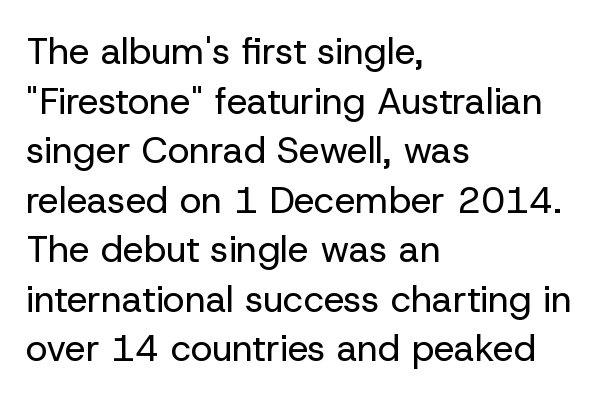
Here the glyphs are tracked normally, forming tight word shapes. Counters stay open thanks to moderate or lighter strokes. Visually the block forms a straight wall on the left and a jagged coastline on the right. Rows of type keep a routine distance in the vertical direction. Type without underlining. Here the designer chose a conventional face with non-uniform glyph widths.
